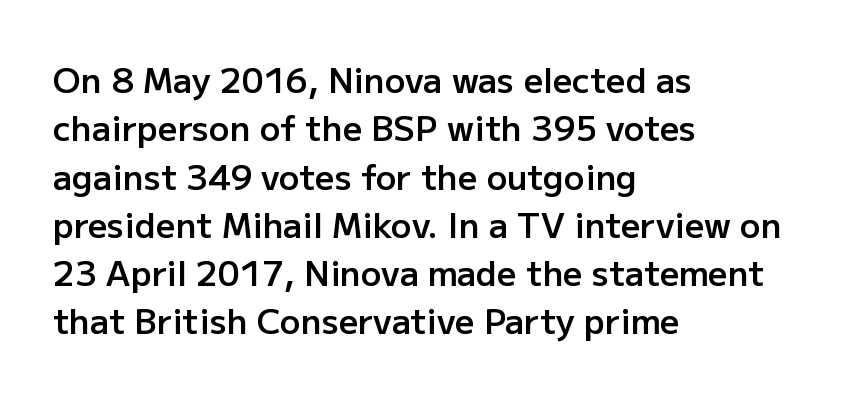
{"serif": "no", "italic": "no", "bold": "semi", "weight": "semibold", "width": "normal", "stroke_contrast": "low", "x_height": "medium", "monospaced": "no", "underline": "no", "align": "left", "line_spacing": "normal", "line_spacing_ratio": 1.42, "letter_spacing": "normal", "letter_spacing_em": 0.0, "glyph_px": 34}
